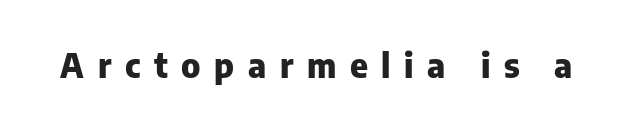
Q: Is the text bold? A: Yes.
Q: Is the text italic (slanted)? A: No, it is upright.
Q: Is the typeface a serif or a sans-serif typeface? A: Sans-serif.
Q: Is the text underlined? A: No.
Q: Is the spacing between letters normal or unusually wide? A: Unusually wide.
Q: Width (condensed, normal, or wide)? A: Normal.
Q: Stroke contrast? A: Low.
Q: x-height? A: Medium.
Q: Monospaced? A: No.
